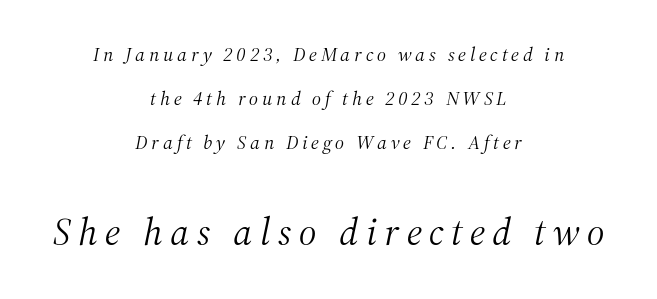
Varying glyph widths throughout — classic text-font behaviour. Summary of vertical rhythm: relaxed, with wide interline spacing. Serifs: yes, visible at the terminals of the letterforms. The space beneath each line is pristine and unruled. An italicized treatment has been applied to the whole sample.
